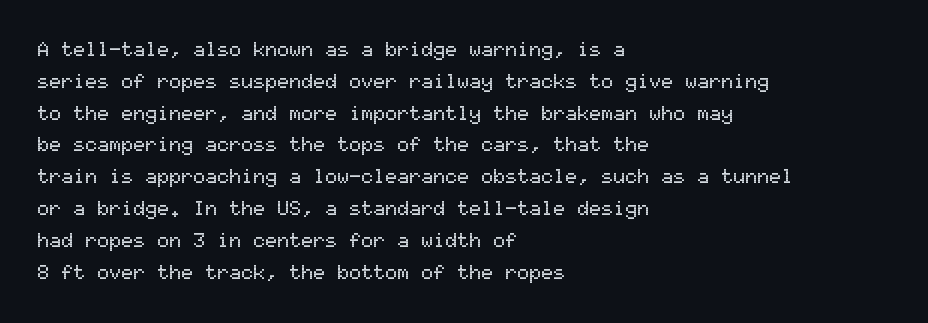
Q: Is the text italic (slanted)? A: No, it is upright.
Q: Is the text underlined? A: No.
Q: How is the paragraph aligned? A: Left-aligned.
Q: Is the spacing between letters normal or unusually wide? A: Normal.
Q: Is the spacing between lines tight, normal or loose? A: Normal.
